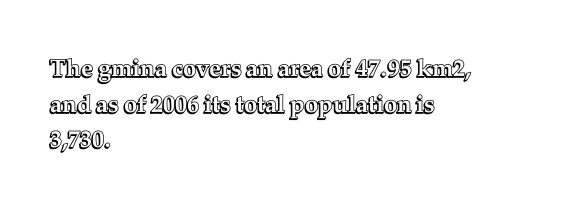
The lettering holds an erect, upright posture throughout. Inter-character spacing is left at the font's built-in metrics. The glyphs are unaccompanied by any horizontal stroke below them. Horizontal alignment here is leftward, the default for most running prose. Is there much room between lines? A standard amount, neither cramped nor airy.
